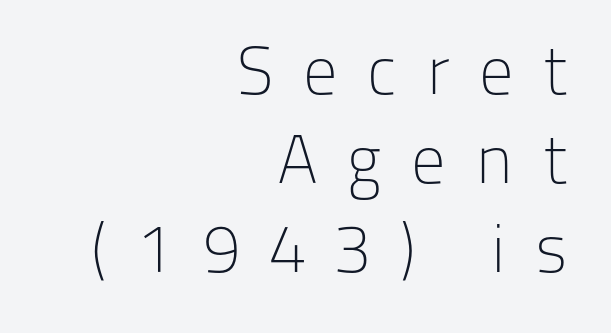
{"serif": "no", "italic": "no", "bold": "no", "weight": "light", "width": "normal", "stroke_contrast": "low", "x_height": "medium", "monospaced": "no", "underline": "no", "align": "right", "line_spacing": "normal", "line_spacing_ratio": 1.31, "letter_spacing": "wide", "letter_spacing_em": 0.43, "glyph_px": 68}
